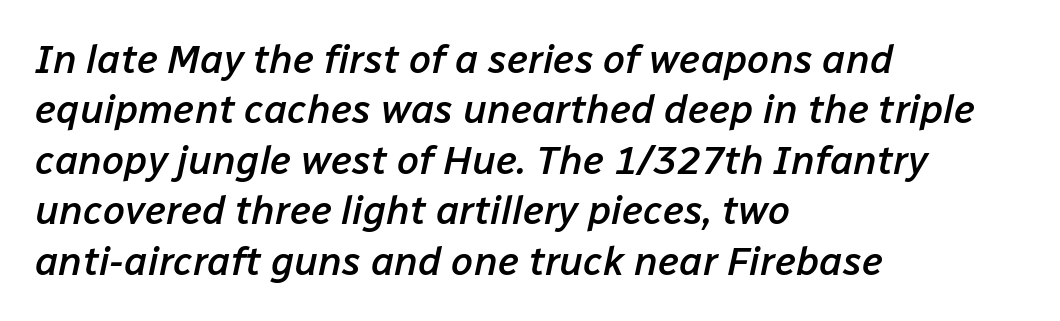
The letters are slanted; this is an italic face. The characters look somewhat weighty, a semibold short of true bold. A typesetter would call this proportional, since set widths differ per character. In terms of letterspacing, this is plain default setting.
